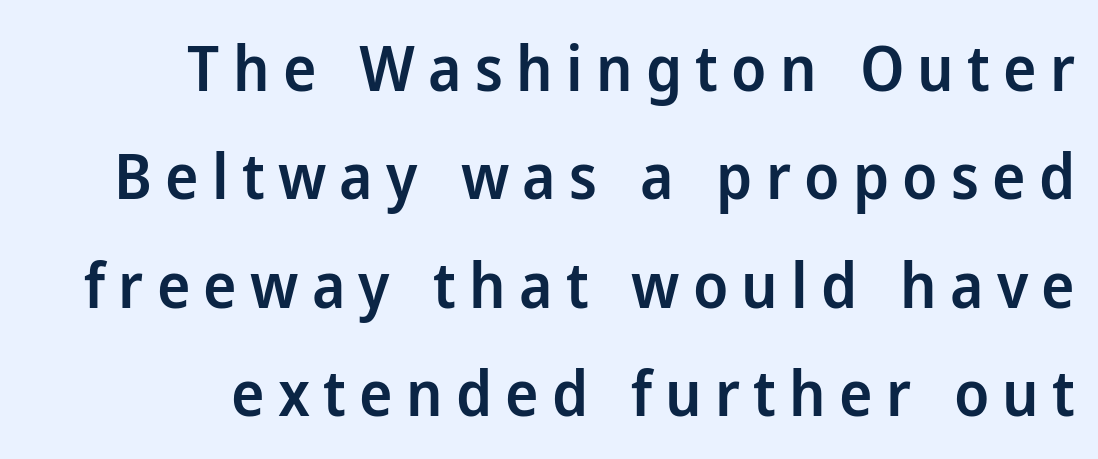
Q: Is the text bold? A: Semi-bold.
Q: Is the text italic (slanted)? A: No, it is upright.
Q: Is the typeface a serif or a sans-serif typeface? A: Sans-serif.
Q: Is the text underlined? A: No.
Q: How is the paragraph aligned? A: Right-aligned.
Q: Is the spacing between letters normal or unusually wide? A: Unusually wide.
Q: Width (condensed, normal, or wide)? A: Normal.
Q: Stroke contrast? A: Low.
Q: x-height? A: Medium.
Q: Monospaced? A: No.
